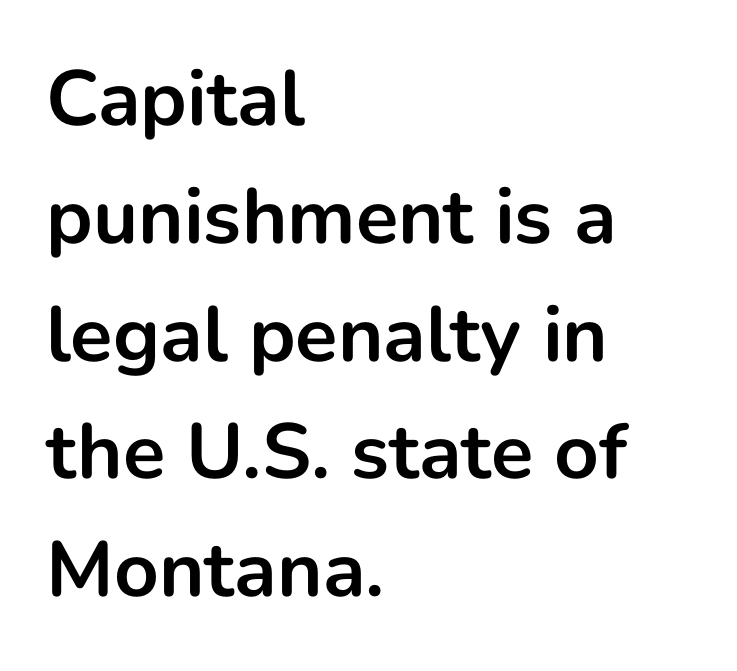
Q: Is the text bold? A: Yes.
Q: Is the text italic (slanted)? A: No, it is upright.
Q: Is the typeface a serif or a sans-serif typeface? A: Sans-serif.
Q: Is the text underlined? A: No.
Q: How is the paragraph aligned? A: Left-aligned.
Q: Is the spacing between letters normal or unusually wide? A: Normal.
Q: Is the spacing between lines tight, normal or loose? A: Normal.
Q: Width (condensed, normal, or wide)? A: Normal.
Q: Stroke contrast? A: Low.
Q: x-height? A: Medium.
Q: Monospaced? A: No.
